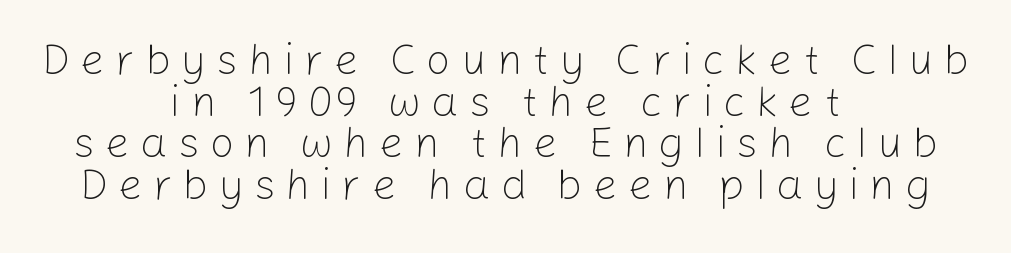
{"serif": "no", "italic": "no", "bold": "no", "weight": "light", "width": "normal", "stroke_contrast": "low", "x_height": "medium", "monospaced": "no", "underline": "no", "align": "center", "line_spacing": "tight", "line_spacing_ratio": 0.97, "letter_spacing": "wide", "letter_spacing_em": 0.24, "glyph_px": 43}
